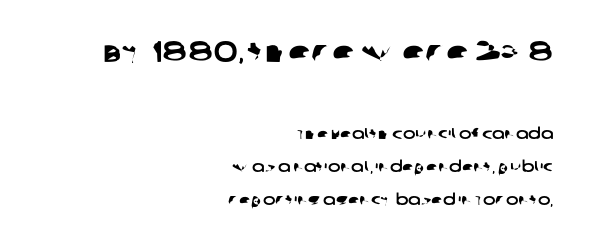
{"serif": "no", "width": "wide", "stroke_contrast": "low", "x_height": "large", "monospaced": "no", "underline": "no", "align": "right", "line_spacing": "loose", "line_spacing_ratio": 2.18, "letter_spacing": "normal", "letter_spacing_em": 0.0, "larger_block": "first", "size_ratio": 2.0, "glyph_px": 30}
